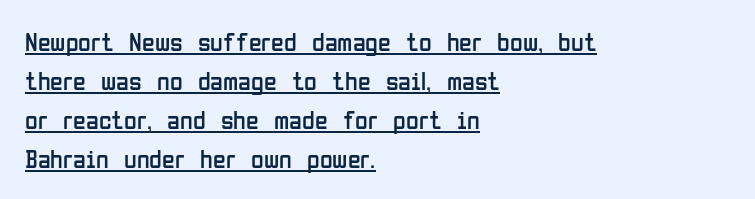
{"italic": "no", "bold": "no", "underline": "yes", "align": "left", "line_spacing": "normal", "line_spacing_ratio": 1.5, "letter_spacing": "normal", "letter_spacing_em": 0.0, "glyph_px": 26}
